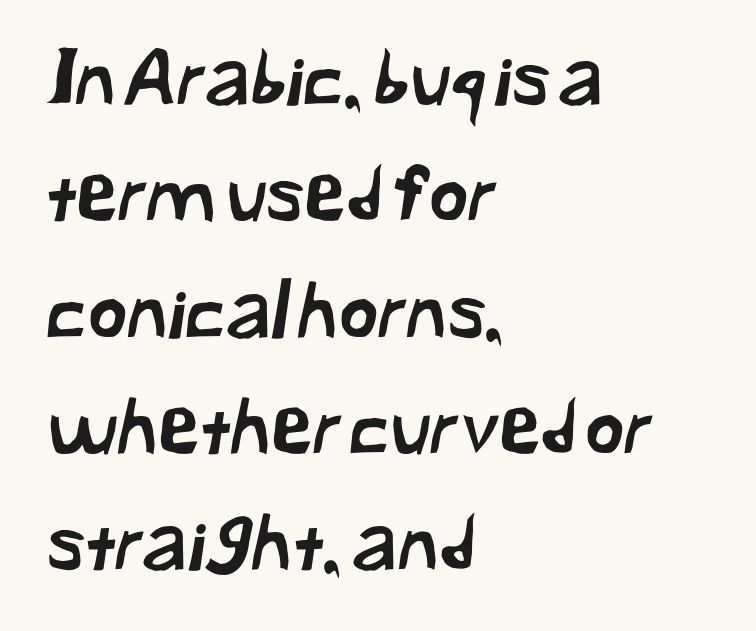
{"serif": "no", "width": "normal", "stroke_contrast": "low", "x_height": "medium", "monospaced": "no", "underline": "no", "align": "left", "line_spacing": "normal", "line_spacing_ratio": 1.53, "letter_spacing": "normal", "letter_spacing_em": 0.0, "glyph_px": 76}
